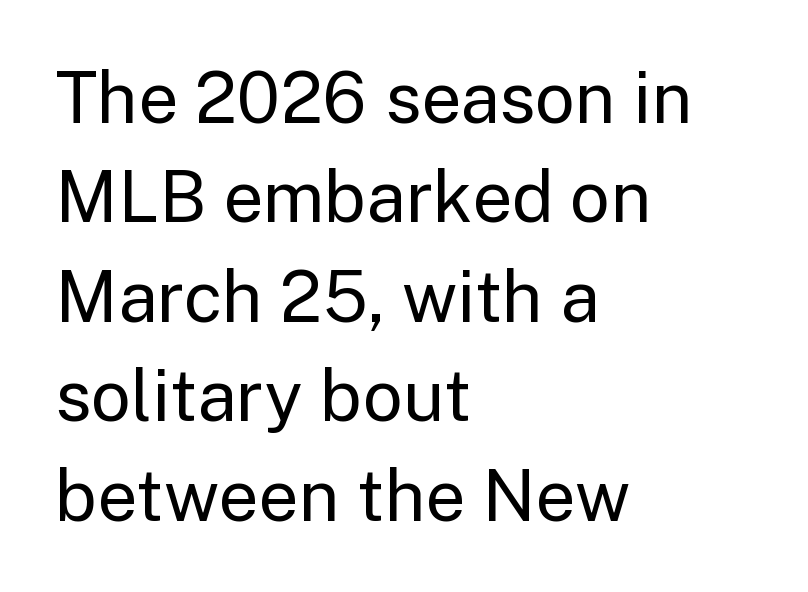
{"serif": "no", "italic": "no", "bold": "no", "weight": "regular", "width": "normal", "stroke_contrast": "low", "x_height": "medium", "monospaced": "no", "underline": "no", "align": "left", "line_spacing": "normal", "line_spacing_ratio": 1.4, "letter_spacing": "normal", "letter_spacing_em": 0.0, "glyph_px": 71}
